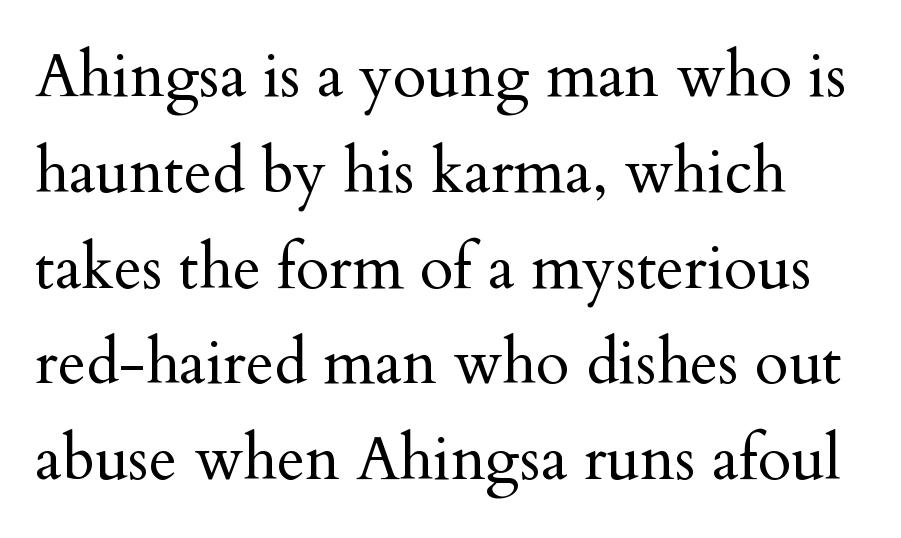
Vertical spacing — default. Unbolded letterforms with no extra heft. Check under the words: just untouched page. Do the letters lean? They stand straight.
